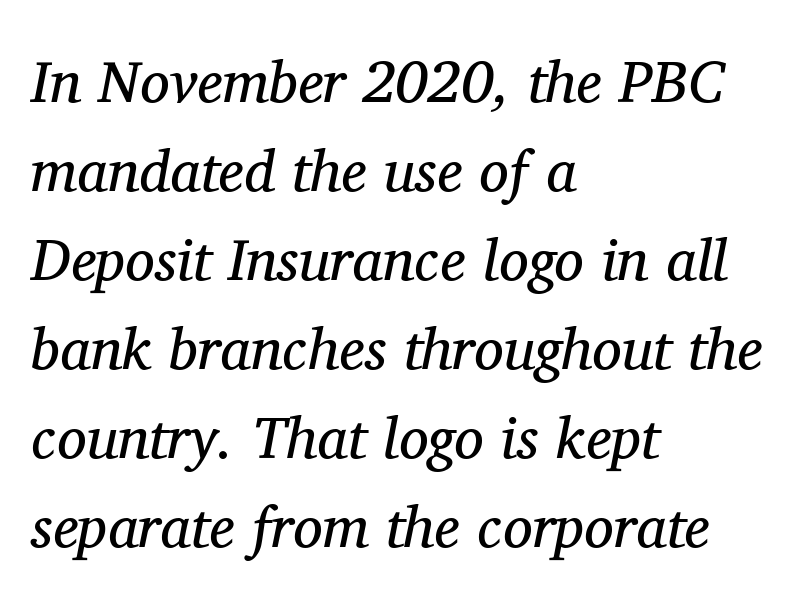
Regarding serifs, this sample has them. Varying glyph widths throughout — classic text-font behaviour. What's the leading like? Ordinary, nothing unusual. When letters slant like this, we call the style italic. Observe the ordinary spacing: letters are neighbours, not strangers. Just letters on the line, the space beneath them empty.
